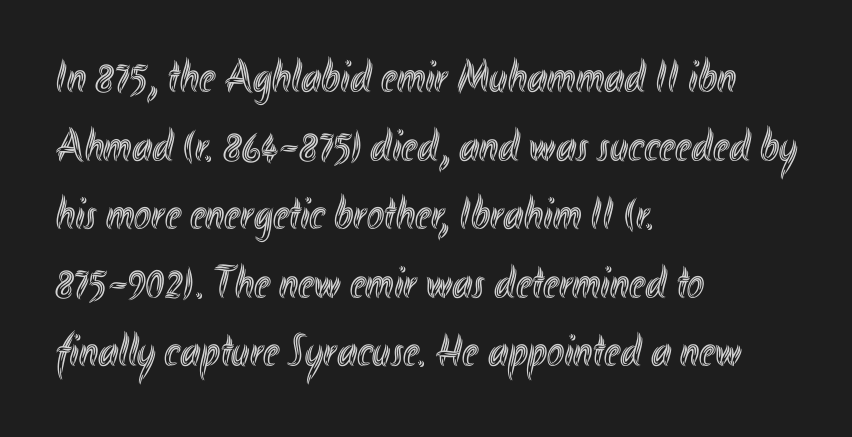
{"width": "condensed", "x_height": "small", "monospaced": "no", "underline": "no", "align": "left", "line_spacing": "normal", "line_spacing_ratio": 1.49, "letter_spacing": "normal", "letter_spacing_em": 0.0, "glyph_px": 46}
